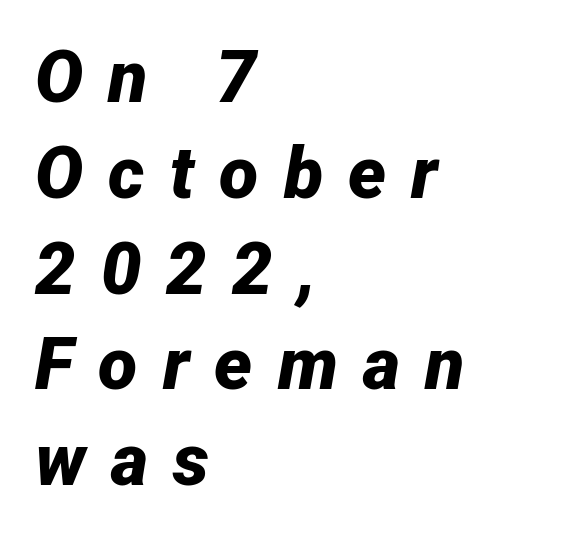
The image shows 72 px bold type, italic (leaning right); set left-aligned, normal line spacing (1.33x), unusually wide letter spacing (+0.35 em), not underlined; low stroke contrast and a medium x-height.
